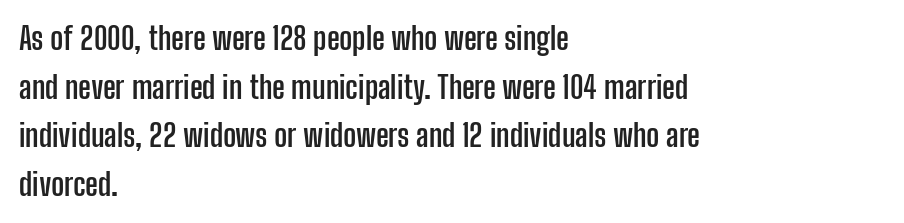
The image shows 31 px semibold, condensed sans-serif type, upright; set left-aligned, normal line spacing (1.57x), normal letter spacing, not underlined; low stroke contrast and a medium x-height.
